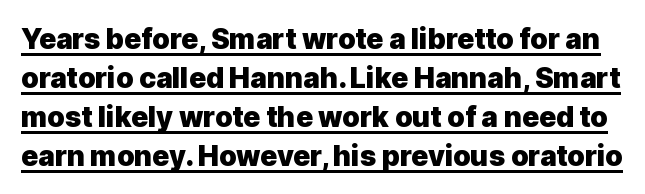
Q: Is the text bold? A: Yes.
Q: Is the text italic (slanted)? A: No, it is upright.
Q: Is the typeface a serif or a sans-serif typeface? A: Sans-serif.
Q: Is the text underlined? A: Yes.
Q: Is the spacing between letters normal or unusually wide? A: Normal.
Q: Is the spacing between lines tight, normal or loose? A: Normal.
Q: Width (condensed, normal, or wide)? A: Normal.
Q: x-height? A: Medium.
Q: Monospaced? A: No.
